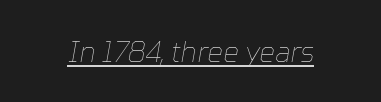
Q: Is the text bold? A: No.
Q: Is the text italic (slanted)? A: Yes, it leans right by about 10 degrees.
Q: Is the text underlined? A: Yes.
Q: Is the spacing between letters normal or unusually wide? A: Normal.
Q: Width (condensed, normal, or wide)? A: Normal.
Q: Stroke contrast? A: Low.
Q: x-height? A: Medium.
Q: Monospaced? A: No.
